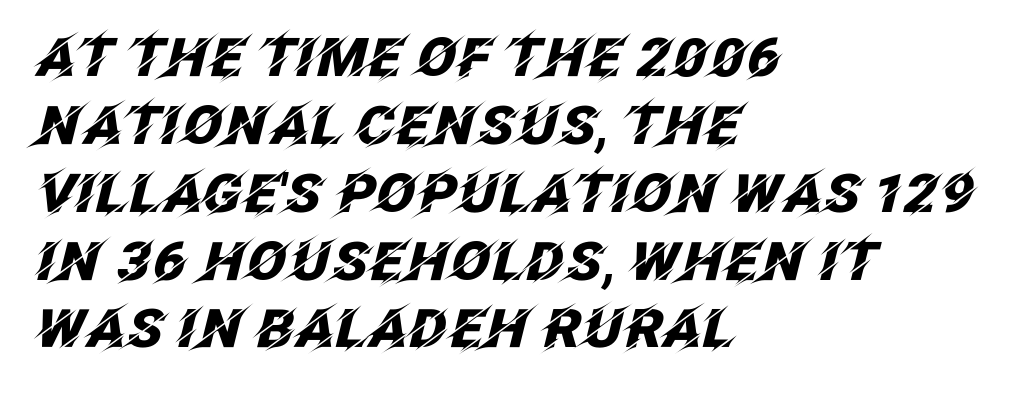
Tracking value appears to be zero — textbook default spacing. The string is rendered with underlining switched off. The space between consecutive lines is moderate. Each letter keeps its own natural width here, so spacing adapts to shape. Heavy-handed strokes throughout: this text is bold.
